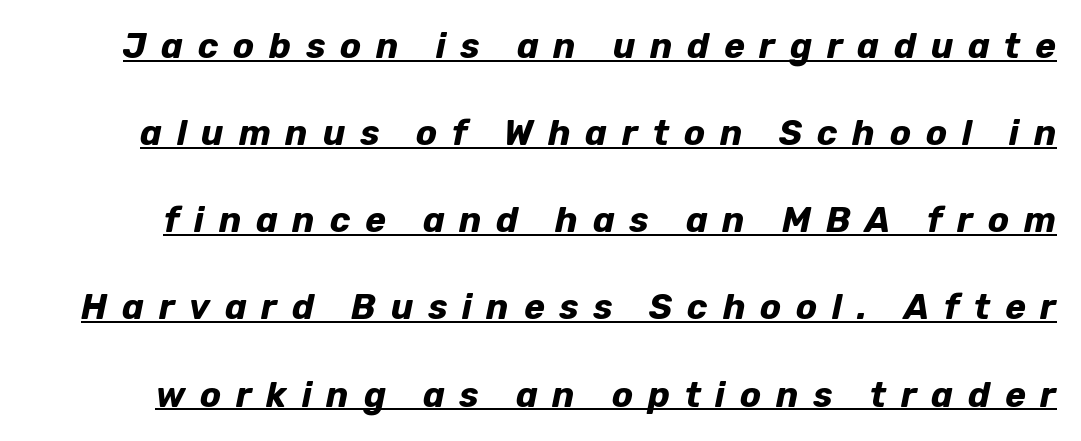
Q: Is the text bold? A: Yes.
Q: Is the text italic (slanted)? A: Yes, it leans right by about 12 degrees.
Q: Is the text underlined? A: Yes.
Q: Is the spacing between letters normal or unusually wide? A: Unusually wide.
Q: Is the spacing between lines tight, normal or loose? A: Loose.
Q: Width (condensed, normal, or wide)? A: Normal.
Q: Stroke contrast? A: Low.
Q: x-height? A: Medium.
Q: Monospaced? A: No.
